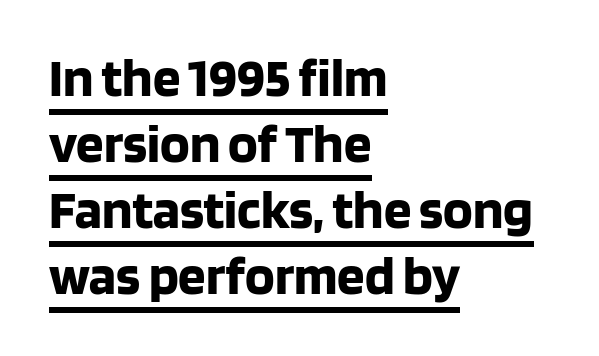
{"serif": "no", "italic": "no", "bold": "yes", "weight": "bold", "width": "normal", "stroke_contrast": "low", "x_height": "large", "monospaced": "no", "underline": "yes", "align": "left", "line_spacing_ratio": 1.2, "letter_spacing": "normal", "letter_spacing_em": 0.0, "glyph_px": 55}
